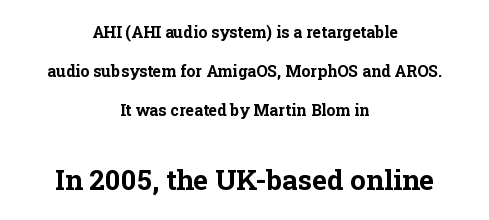
One-word summary of the alignment: center. A typesetter would call this leading open, well beyond the default. These lines carry a lot of weight — the face is fully bold. Italic? Not at all — the glyphs are vertical. The letters carry serifs — small finishing strokes at the ends of their stems. Is the letter spacing exaggerated? No — it looks like the ordinary default.
